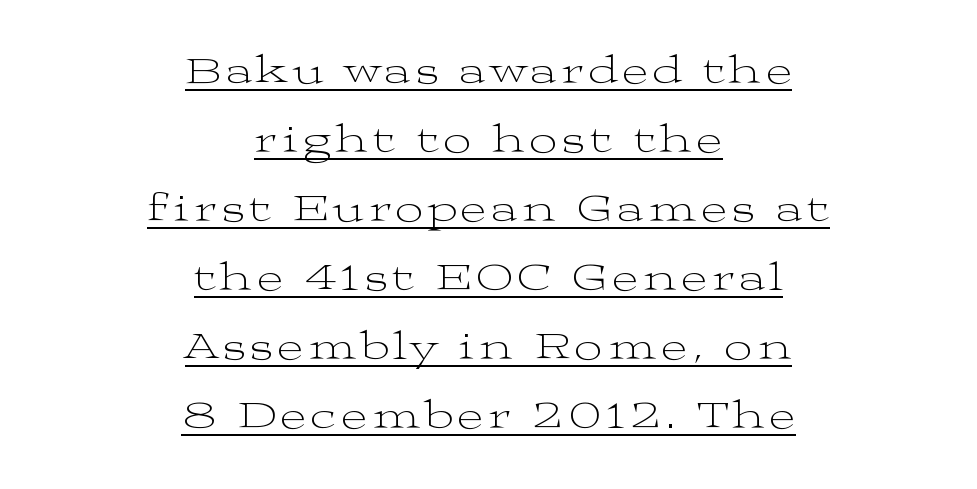
Q: Is the text bold? A: No.
Q: Is the text italic (slanted)? A: No, it is upright.
Q: Is the typeface a serif or a sans-serif typeface? A: Serif.
Q: Is the text underlined? A: Yes.
Q: How is the paragraph aligned? A: Centered.
Q: Width (condensed, normal, or wide)? A: Wide.
Q: Stroke contrast? A: Medium.
Q: x-height? A: Medium.
Q: Monospaced? A: No.
